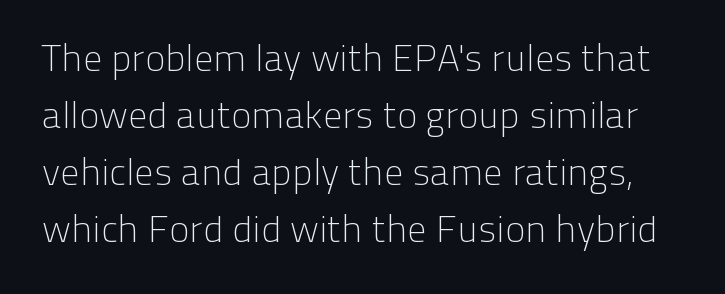
{"serif": "no", "italic": "no", "bold": "no", "weight": "light", "width": "normal", "stroke_contrast": "low", "x_height": "medium", "monospaced": "no", "underline": "no", "line_spacing": "normal", "line_spacing_ratio": 1.5, "letter_spacing": "normal", "letter_spacing_em": 0.0, "glyph_px": 38}
